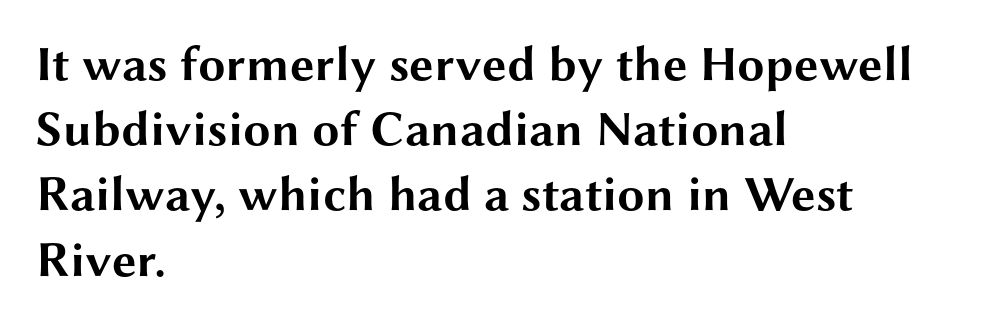
The image shows 49 px bold, wide sans-serif type, upright; set left-aligned, normal line spacing (1.33x), normal letter spacing, not underlined; medium stroke contrast and a medium x-height.
